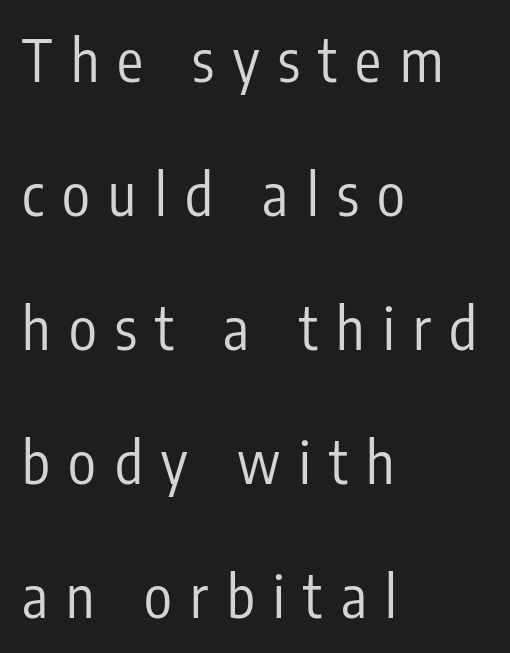
The vertical gap from one line to the next is large. The lettering stays uniformly vertical, giving the passage a roman look. Think of a printed novel: that variable character pitch is what you see here. Loose tracking; the words dissolve into strings of separated letters. The weight would be labelled regular, book, light, or lighter still.
